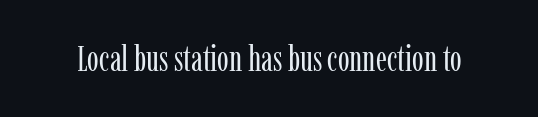
{"serif": "yes", "italic": "no", "bold": "no", "weight": "regular", "width": "condensed", "stroke_contrast": "low", "x_height": "medium", "monospaced": "no", "underline": "no", "letter_spacing": "normal", "letter_spacing_em": 0.0, "glyph_px": 35}
